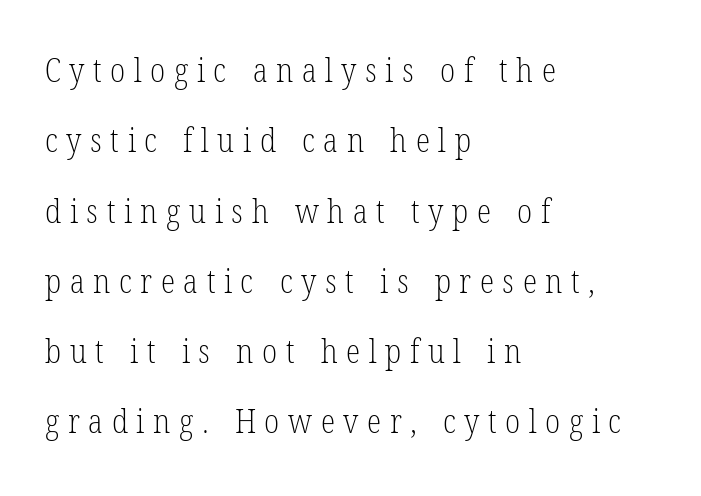
{"serif": "yes", "italic": "no", "bold": "no", "weight": "light", "width": "condensed", "stroke_contrast": "low", "x_height": "medium", "monospaced": "no", "underline": "no", "align": "left", "line_spacing": "loose", "line_spacing_ratio": 2.13, "letter_spacing": "wide", "letter_spacing_em": 0.26, "glyph_px": 33}
